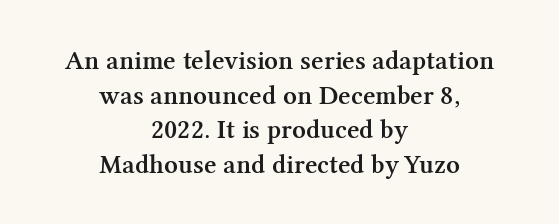
{"italic": "no", "bold": "semi", "underline": "no", "align": "center", "line_spacing": "normal", "line_spacing_ratio": 1.28, "letter_spacing": "normal", "letter_spacing_em": 0.0, "glyph_px": 27}
